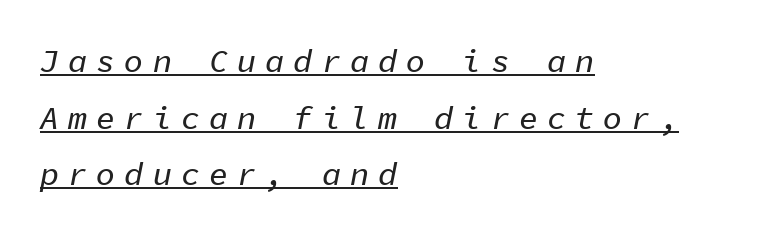
The image shows 32 px text type, italic (leaning right), monospaced; set left-aligned, line spacing 1.77x, unusually wide letter spacing (+0.28 em), underlined; low stroke contrast and a medium x-height.
